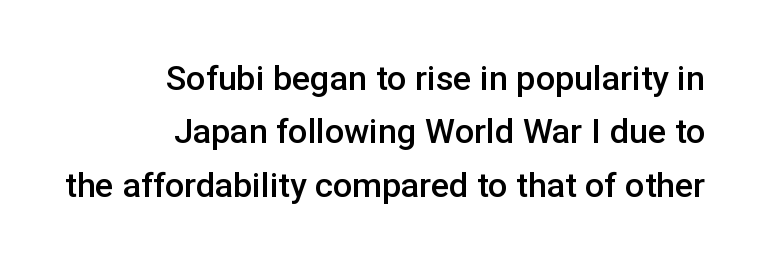
The image shows 34 px semibold sans-serif type, upright; set right-aligned, normal line spacing (1.57x), normal letter spacing, not underlined; low stroke contrast and a medium x-height.
